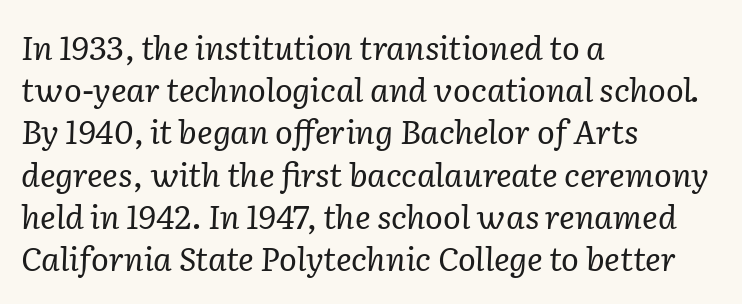
Q: Is the text bold? A: No.
Q: Is the text italic (slanted)? A: Yes, it leans right by about 2 degrees.
Q: Is the typeface a serif or a sans-serif typeface? A: Serif.
Q: Is the text underlined? A: No.
Q: How is the paragraph aligned? A: Left-aligned.
Q: Is the spacing between letters normal or unusually wide? A: Normal.
Q: Is the spacing between lines tight, normal or loose? A: Normal.
Q: Width (condensed, normal, or wide)? A: Normal.
Q: Stroke contrast? A: Low.
Q: x-height? A: Medium.
Q: Monospaced? A: No.
